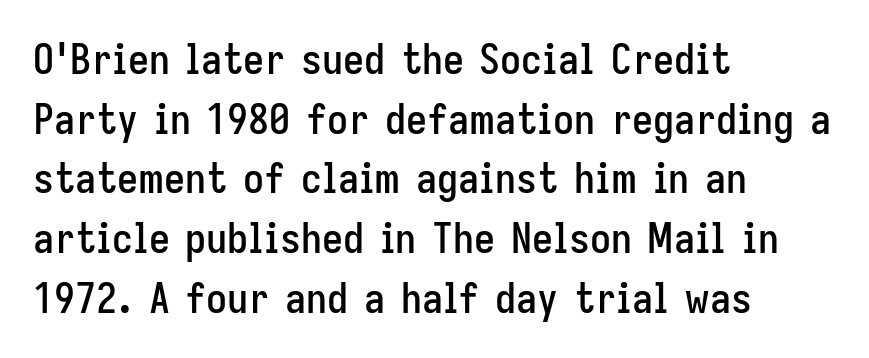
Every stem runs plumb, perpendicular to the baseline. The line-height multiplier appears to be the usual default. Line starts are locked; line ends wander. There is no visible air inserted between adjacent glyphs. The text was rendered using a sans face with plain stroke endings. The rendering uses natural spacing where letterforms have individual widths.
